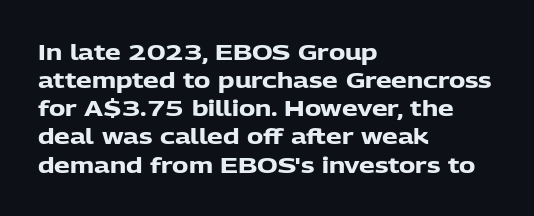
The passage is arranged the way most books set body copy — flush left. No word sits above an underline. Nobody touched the tracking dial on this one. Stroke thickness is high; the sample reads as a true bold.
